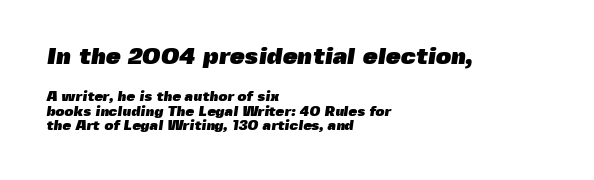
Does the bottom block carry the larger type? No, the top block does. Each line starts at the same left margin while the right side varies. The line-height multiplier appears low, near solid setting. This is heavy type, rendered in bold. The strip under each line holds only bare page. Glyph-to-glyph distance matches everyday printed text.
